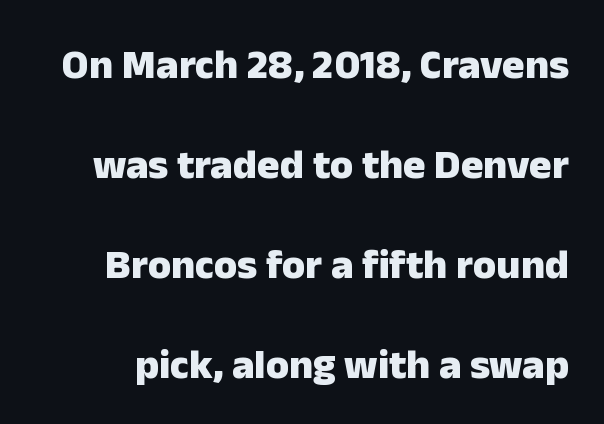
{"serif": "no", "italic": "no", "bold": "yes", "weight": "heavy", "width": "normal", "stroke_contrast": "low", "x_height": "medium", "monospaced": "no", "underline": "no", "line_spacing": "loose", "line_spacing_ratio": 2.38, "letter_spacing": "normal", "letter_spacing_em": 0.0, "glyph_px": 42}
